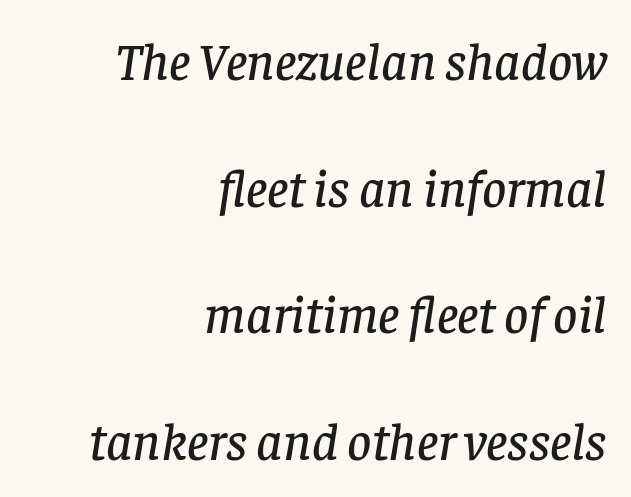
The image shows 53 px serif type, italic (leaning right); set right-aligned, loose line spacing (2.39x), normal letter spacing, not underlined; low stroke contrast and a large x-height.
